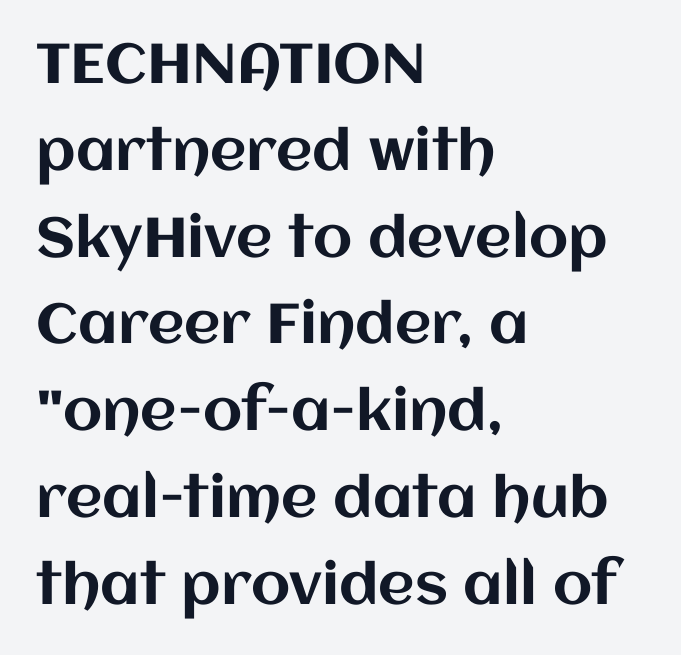
{"italic": "no", "width": "normal", "stroke_contrast": "medium", "x_height": "large", "monospaced": "no", "underline": "no", "align": "left", "line_spacing": "normal", "line_spacing_ratio": 1.55, "letter_spacing": "normal", "letter_spacing_em": 0.0, "glyph_px": 56}
